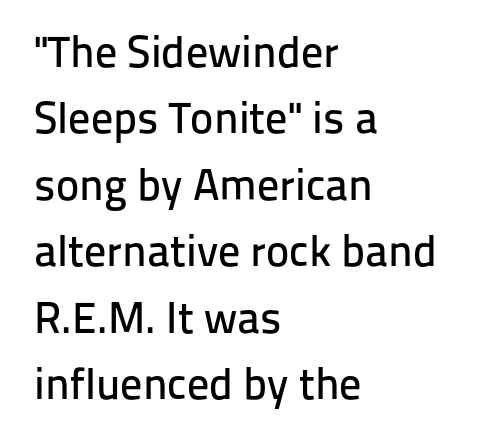
Q: Is the text italic (slanted)? A: No, it is upright.
Q: Is the typeface a serif or a sans-serif typeface? A: Sans-serif.
Q: Is the text underlined? A: No.
Q: How is the paragraph aligned? A: Left-aligned.
Q: Is the spacing between letters normal or unusually wide? A: Normal.
Q: Is the spacing between lines tight, normal or loose? A: Normal.
Q: Width (condensed, normal, or wide)? A: Normal.
Q: Stroke contrast? A: Low.
Q: x-height? A: Medium.
Q: Monospaced? A: No.
